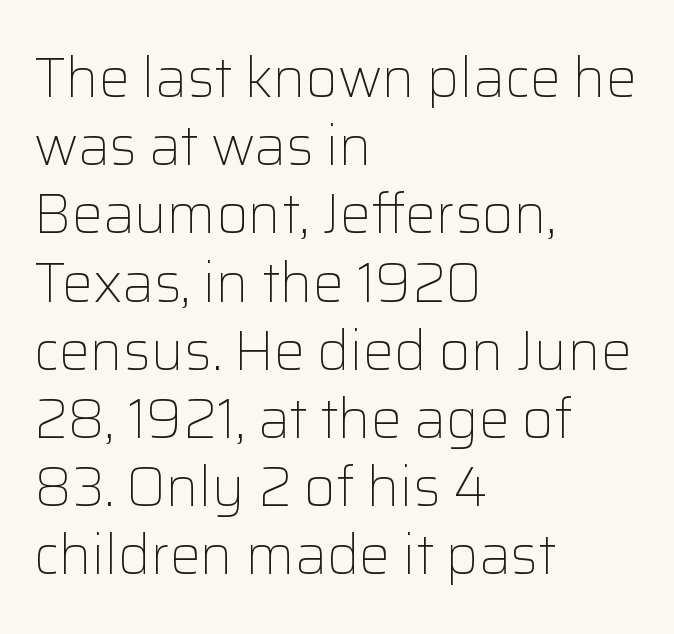
{"serif": "no", "italic": "no", "bold": "no", "weight": "light", "width": "normal", "stroke_contrast": "low", "x_height": "medium", "monospaced": "no", "underline": "no", "align": "left", "line_spacing_ratio": 1.24, "letter_spacing": "normal", "letter_spacing_em": 0.0, "glyph_px": 55}
